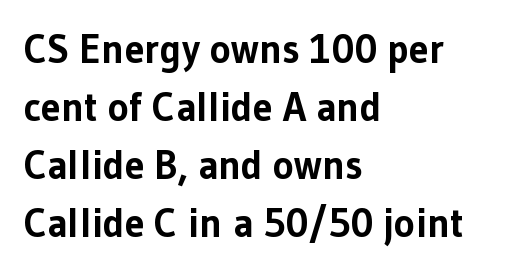
Strong, thick strokes mark this as bold type. A classic flush-left, rag-right setting is used for this passage. Anything drawn beneath the words? Only blank space. The rendering uses a moderate line-height, typical for paragraphs. Stroke terminals: plain, sans-serif.
